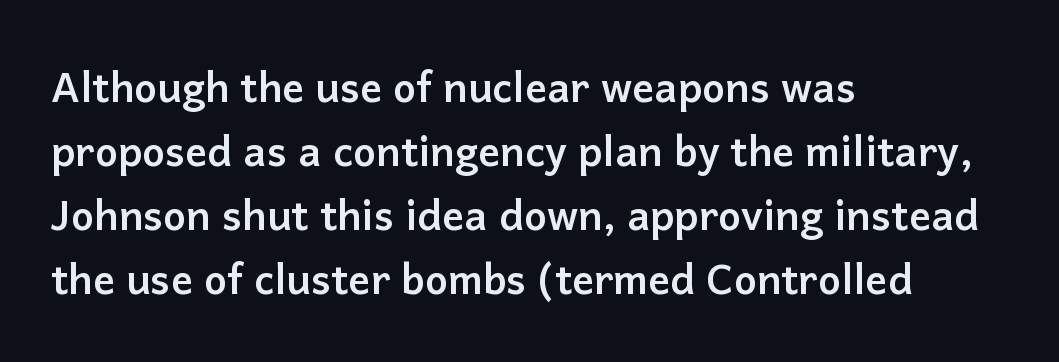
Q: Is the text bold? A: Yes.
Q: Is the text italic (slanted)? A: No, it is upright.
Q: Is the typeface a serif or a sans-serif typeface? A: Sans-serif.
Q: Is the text underlined? A: No.
Q: How is the paragraph aligned? A: Left-aligned.
Q: Is the spacing between letters normal or unusually wide? A: Normal.
Q: Is the spacing between lines tight, normal or loose? A: Normal.
Q: Width (condensed, normal, or wide)? A: Normal.
Q: Stroke contrast? A: Low.
Q: x-height? A: Medium.
Q: Monospaced? A: No.
